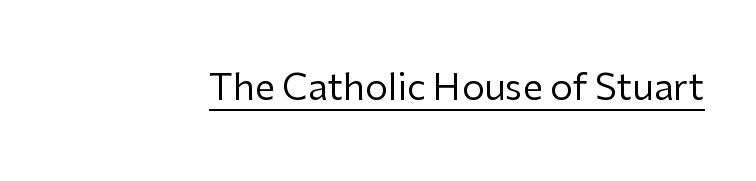
Looks like regular typesetting: each glyph gets only the width it needs. Unlike a traditional serif, this face leaves its strokes unadorned. Rendered with straight, roman letterforms. Underlining? Definitely there.
